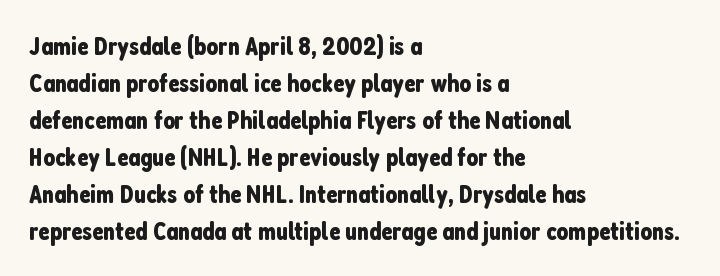
Q: Is the text italic (slanted)? A: No, it is upright.
Q: Is the text underlined? A: No.
Q: How is the paragraph aligned? A: Left-aligned.
Q: Is the spacing between letters normal or unusually wide? A: Normal.
Q: Is the spacing between lines tight, normal or loose? A: Normal.
